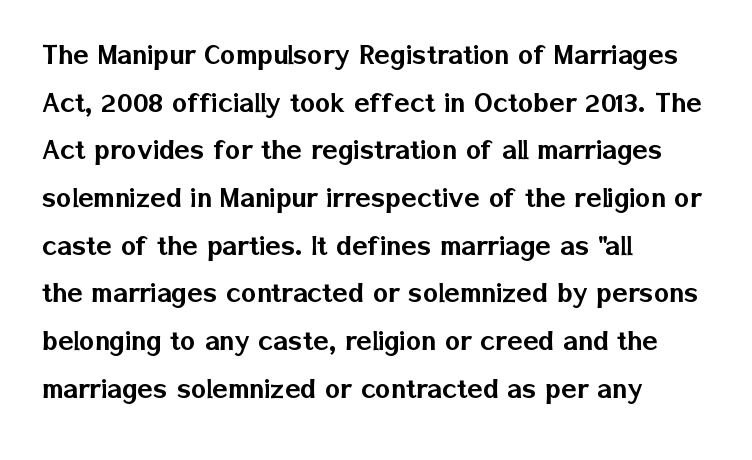
Ascenders rise straight up at ninety degrees. Horizontally, the lines are justified to the leading edge only. Interline gaps are of average width in this sample. Rule under the text: the space is simply empty. Nothing sits at the stroke ends, so this counts as sans-serif.
